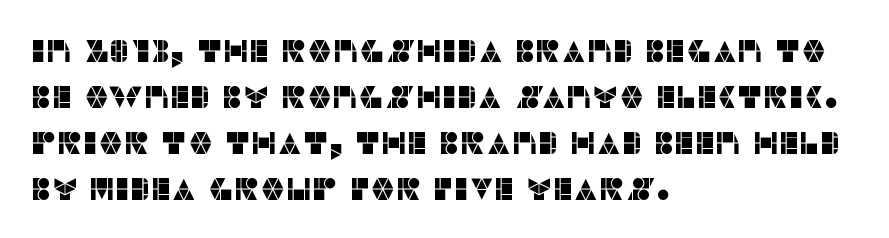
{"serif": "no", "italic": "no", "width": "normal", "stroke_contrast": "low", "x_height": "large", "monospaced": "no", "underline": "no", "align": "left", "line_spacing": "normal", "line_spacing_ratio": 1.48, "letter_spacing": "normal", "letter_spacing_em": 0.0, "glyph_px": 31}
